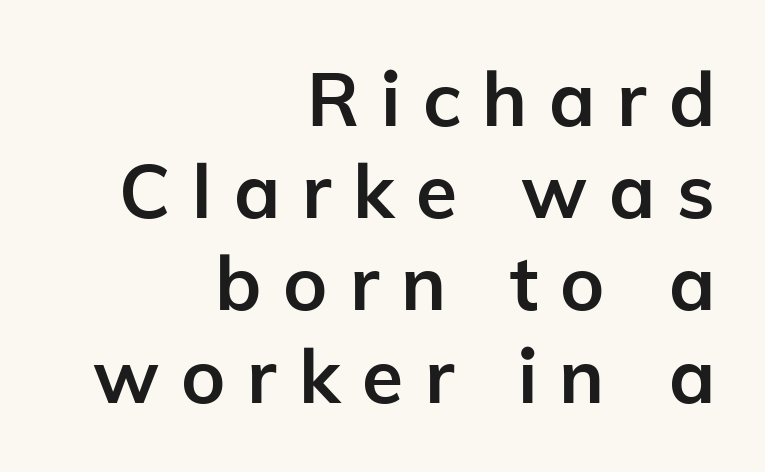
Q: Is the text bold? A: Yes.
Q: Is the text italic (slanted)? A: No, it is upright.
Q: Is the typeface a serif or a sans-serif typeface? A: Sans-serif.
Q: Is the text underlined? A: No.
Q: How is the paragraph aligned? A: Right-aligned.
Q: Is the spacing between letters normal or unusually wide? A: Unusually wide.
Q: Width (condensed, normal, or wide)? A: Normal.
Q: Stroke contrast? A: Low.
Q: x-height? A: Medium.
Q: Monospaced? A: No.
